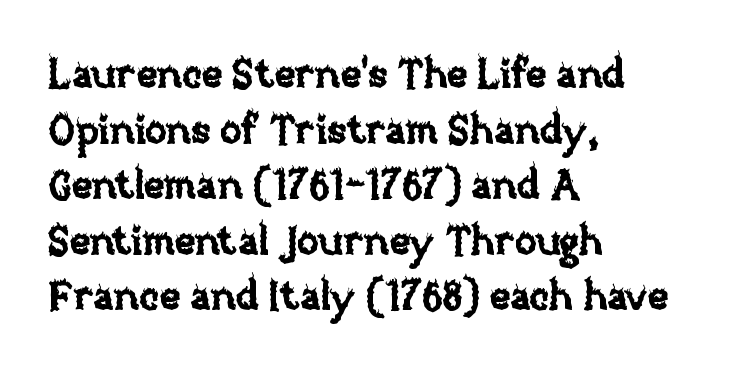
{"italic": "no", "width": "normal", "stroke_contrast": "low", "x_height": "large", "monospaced": "no", "underline": "no", "align": "left", "line_spacing": "normal", "line_spacing_ratio": 1.39, "letter_spacing": "normal", "letter_spacing_em": 0.0, "glyph_px": 40}
